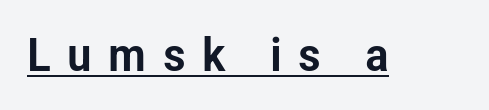
{"serif": "no", "italic": "no", "width": "condensed", "stroke_contrast": "low", "x_height": "medium", "monospaced": "no", "underline": "yes", "letter_spacing": "wide", "letter_spacing_em": 0.35, "glyph_px": 47}
